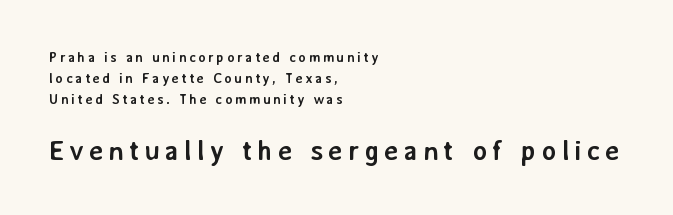
Q: Is the text bold? A: Yes.
Q: Is the text italic (slanted)? A: No, it is upright.
Q: Is the typeface a serif or a sans-serif typeface? A: Sans-serif.
Q: Is the text underlined? A: No.
Q: How is the paragraph aligned? A: Left-aligned.
Q: Is the spacing between lines tight, normal or loose? A: Normal.
Q: Which block of text is set in a larger size, the first (top) or the second (bottom)? A: The second (bottom) one.
Q: Width (condensed, normal, or wide)? A: Normal.
Q: Stroke contrast? A: Low.
Q: x-height? A: Medium.
Q: Monospaced? A: No.
